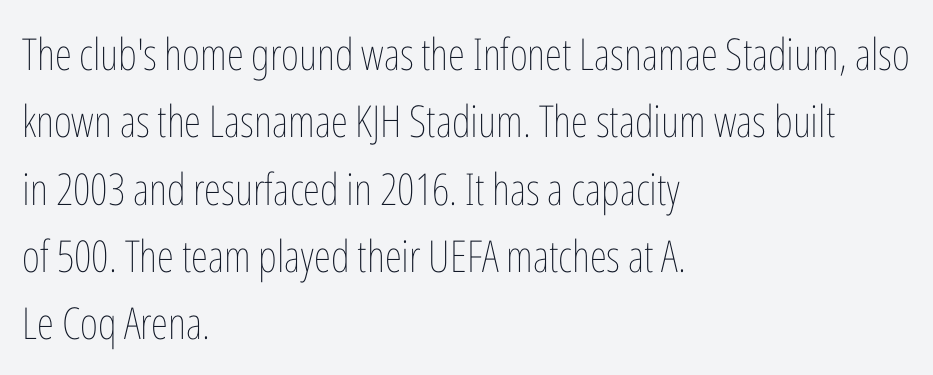
The ragged edge is on the right, which tells us the setting is flush left. Bare-footed words on every line. Weight class: somewhere from thin through regular. Notice how descenders clear the ascenders below comfortably — that's standard leading. Words appear dense and cohesive because spacing is normal.
